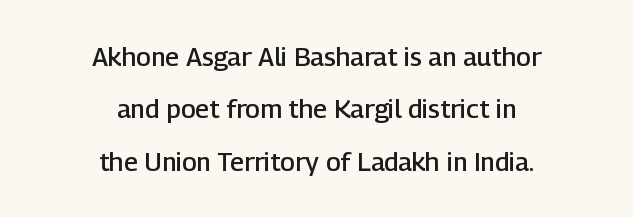
The image shows 26 px text type, upright; set centered, loose line spacing (2.01x), normal letter spacing, not underlined.
